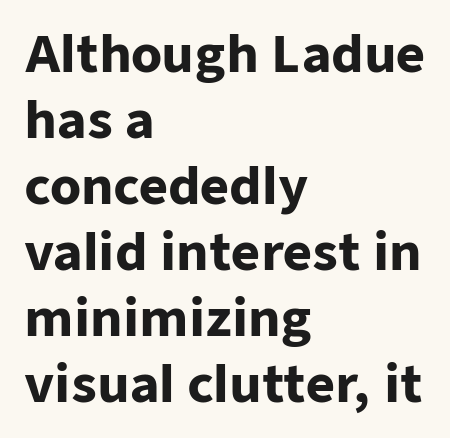
Q: Is the text bold? A: Yes.
Q: Is the text italic (slanted)? A: No, it is upright.
Q: Is the typeface a serif or a sans-serif typeface? A: Sans-serif.
Q: Is the text underlined? A: No.
Q: How is the paragraph aligned? A: Left-aligned.
Q: Is the spacing between letters normal or unusually wide? A: Normal.
Q: Is the spacing between lines tight, normal or loose? A: Normal.
Q: Width (condensed, normal, or wide)? A: Normal.
Q: Stroke contrast? A: Low.
Q: x-height? A: Medium.
Q: Monospaced? A: No.
